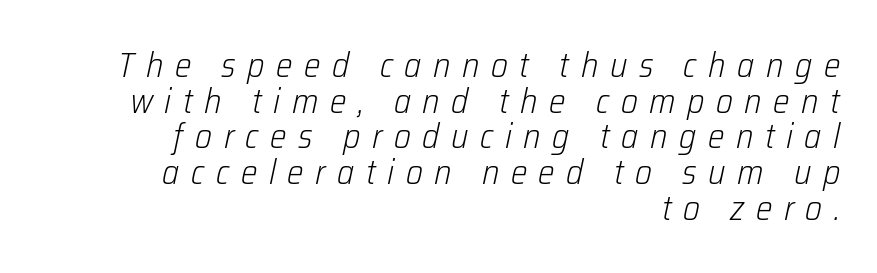
{"italic": "yes", "lean": "right", "slant_degrees": 12, "bold": "no", "weight": "light", "width": "condensed", "stroke_contrast": "low", "x_height": "medium", "monospaced": "no", "underline": "no", "align": "right", "line_spacing": "tight", "line_spacing_ratio": 1.02, "letter_spacing": "wide", "letter_spacing_em": 0.33, "glyph_px": 35}
